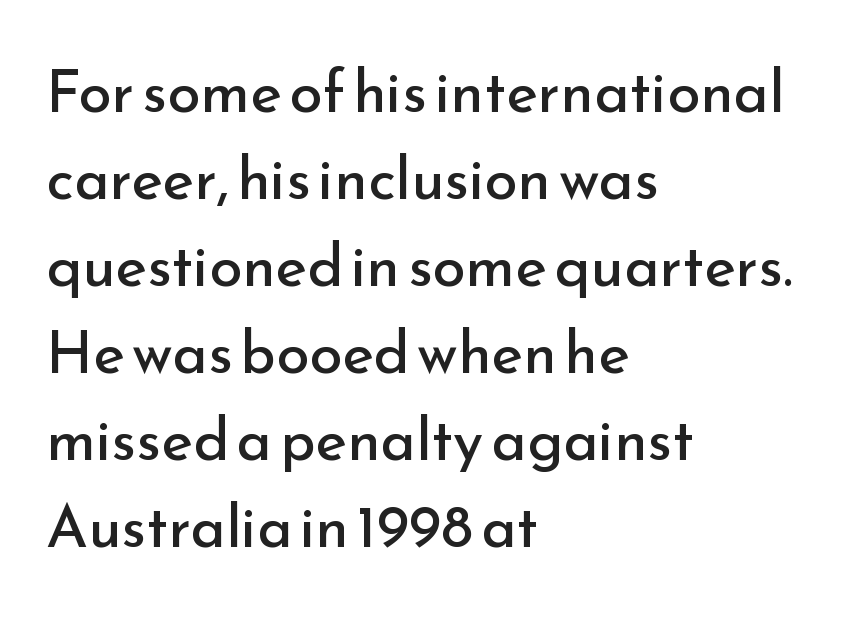
{"serif": "no", "italic": "no", "bold": "no", "weight": "regular", "width": "normal", "stroke_contrast": "low", "x_height": "small", "monospaced": "no", "underline": "no", "align": "left", "line_spacing": "normal", "line_spacing_ratio": 1.45, "letter_spacing": "normal", "letter_spacing_em": 0.0, "glyph_px": 60}
